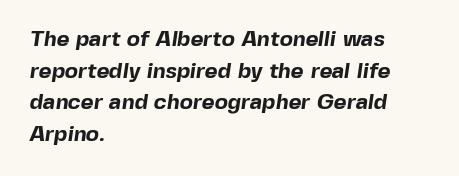
{"bold": "yes", "underline": "no", "align": "left", "line_spacing": "normal", "line_spacing_ratio": 1.44, "letter_spacing": "normal", "letter_spacing_em": 0.0, "glyph_px": 22}
